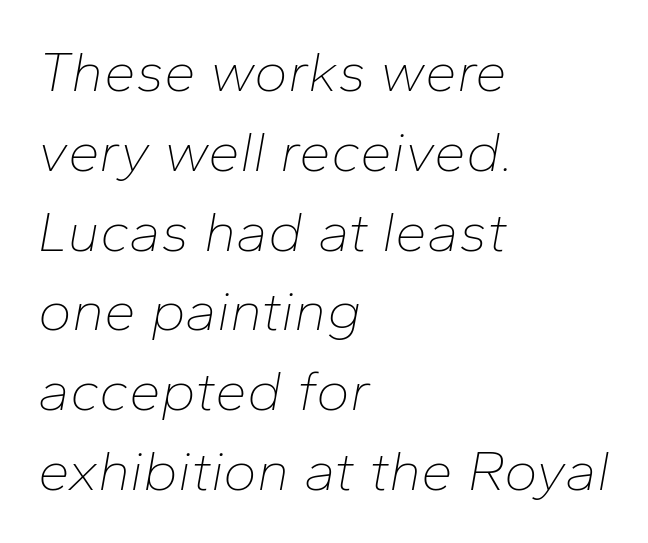
The rows are spaced the way most documents space them. Short note: letters normally spaced. Italic? Definitely — the glyphs are oblique. Reading down the block, your eye returns to a fixed left position each line.
